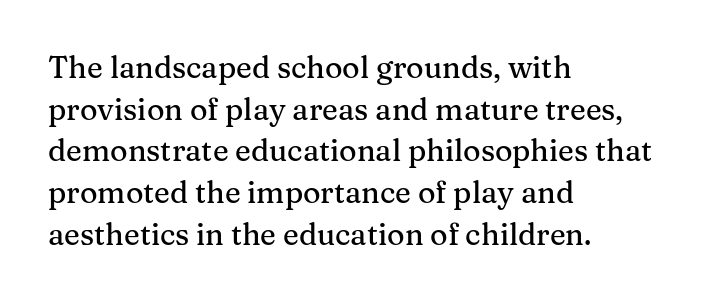
The image shows 30 px serif type, upright; set left-aligned, normal line spacing (1.39x), normal letter spacing, not underlined; medium stroke contrast and a medium x-height.
